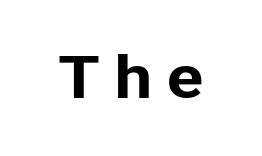
The image shows 56 px sans-serif type, upright; set unusually wide letter spacing (+0.23 em), not underlined; low stroke contrast and a medium x-height.
